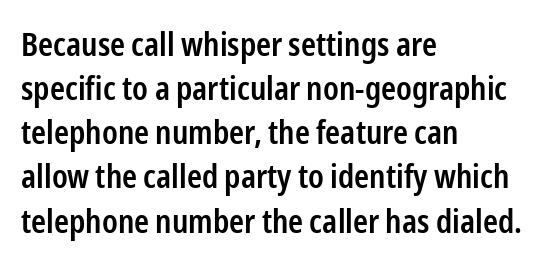
The image shows 32 px semibold, condensed sans-serif type, upright; set left-aligned, normal line spacing (1.38x), normal letter spacing, not underlined; low stroke contrast and a medium x-height.
